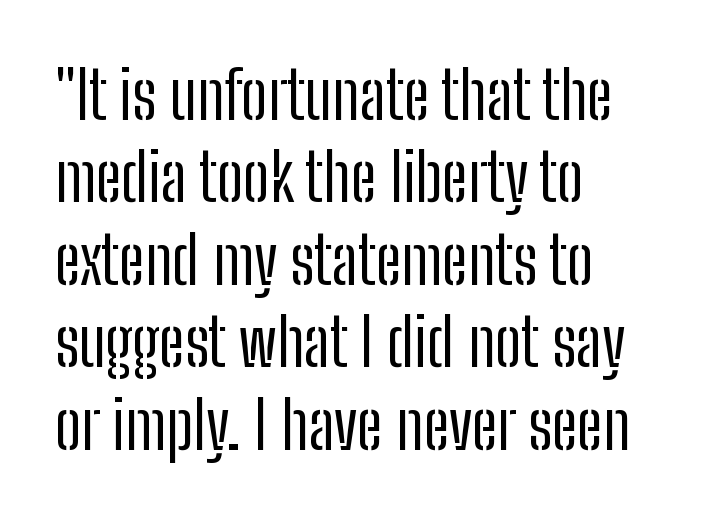
Q: Is the text bold? A: No.
Q: Is the text italic (slanted)? A: No, it is upright.
Q: Is the typeface a serif or a sans-serif typeface? A: Sans-serif.
Q: Is the text underlined? A: No.
Q: How is the paragraph aligned? A: Left-aligned.
Q: Is the spacing between letters normal or unusually wide? A: Normal.
Q: Is the spacing between lines tight, normal or loose? A: Normal.
Q: Width (condensed, normal, or wide)? A: Condensed.
Q: Stroke contrast? A: Low.
Q: x-height? A: Medium.
Q: Monospaced? A: No.
